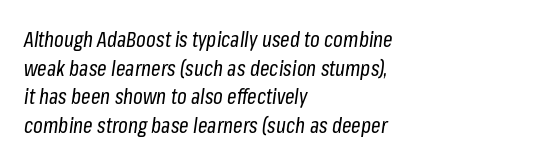
Q: Is the text bold? A: No.
Q: Is the text italic (slanted)? A: Yes, it leans right by about 8 degrees.
Q: Is the text underlined? A: No.
Q: How is the paragraph aligned? A: Left-aligned.
Q: Is the spacing between letters normal or unusually wide? A: Normal.
Q: Is the spacing between lines tight, normal or loose? A: Normal.
